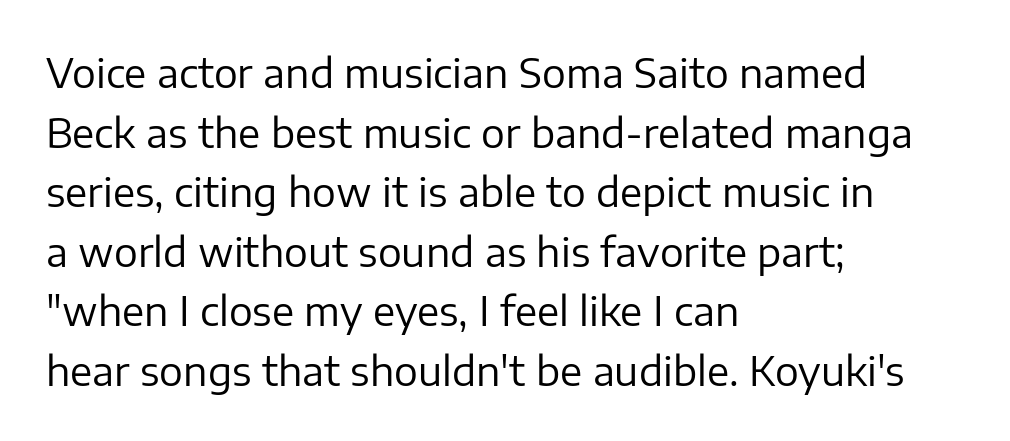
The image shows 40 px regular-weight sans-serif type, upright; set left-aligned, normal line spacing (1.49x), normal letter spacing, not underlined; low stroke contrast and a medium x-height.
